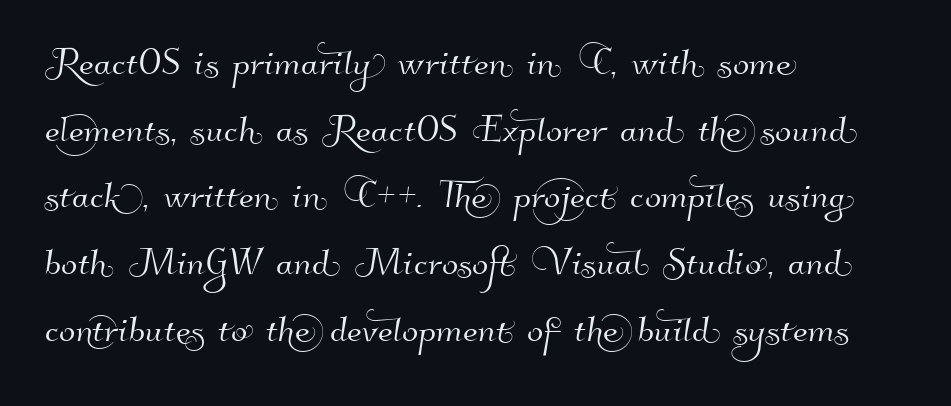
The rendering uses a moderate line-height, typical for paragraphs. This rendering leaves character spacing at its baseline value. The gap between lines stays unmarked. What kind of face is this? One without serifs — a sans. Visually the block forms a straight wall on the left and a jagged coastline on the right.
